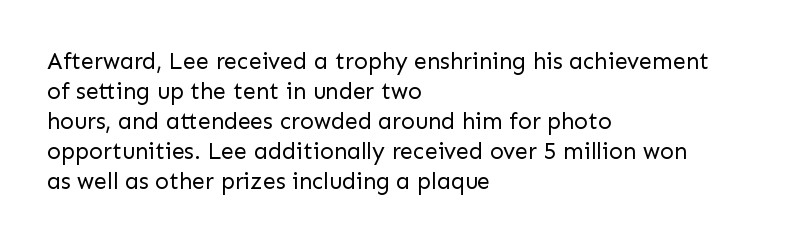
The image shows 23 px text type, upright; set left-aligned, normal line spacing (1.3x), normal letter spacing, not underlined.
